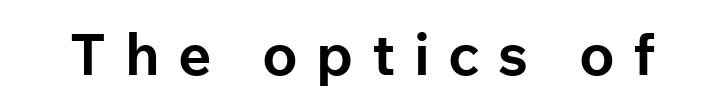
On the weight axis this lands at bold, roughly 700. A typesetter would mark this as roman, not italic. This sample uses a sans-serif face. The rendering uses natural spacing where letterforms have individual widths.
